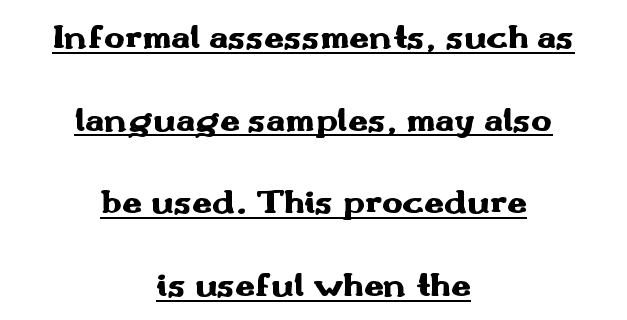
The image shows 35 px heavy, wide sans-serif type, upright; set centered, loose line spacing (2.36x), normal letter spacing, underlined; medium stroke contrast and a small x-height.
